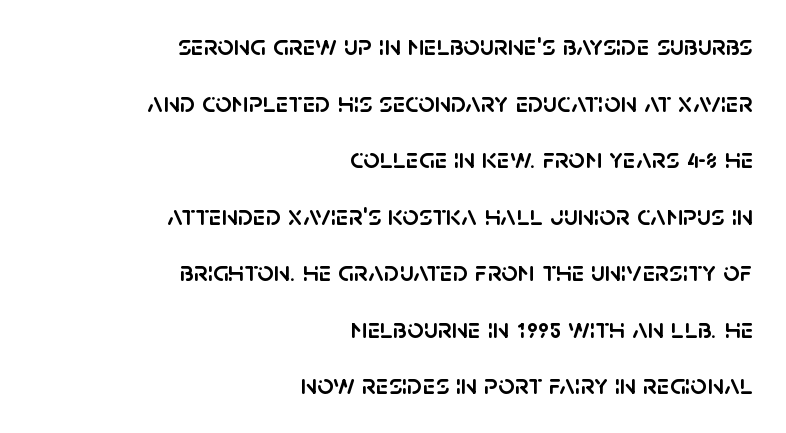
This sample uses plain, unmodified letter spacing. Baseline-to-baseline distance is far greater than the letter height. The specimen reads as upright at a glance. The words here are not underlined. The rendering uses natural spacing where letterforms have individual widths.
